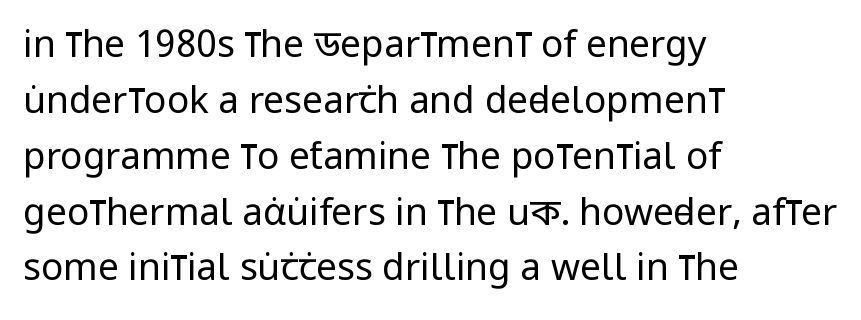
The image shows 37 px regular-weight, condensed sans-serif type, upright; set left-aligned, normal line spacing (1.51x), normal letter spacing, not underlined; low stroke contrast and a large x-height.
